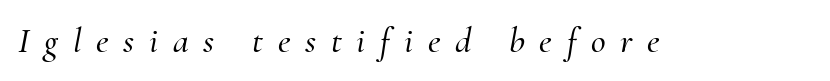
Q: Is the text italic (slanted)? A: Yes, it leans right by about 10 degrees.
Q: Is the typeface a serif or a sans-serif typeface? A: Serif.
Q: Is the text underlined? A: No.
Q: Is the spacing between letters normal or unusually wide? A: Unusually wide.
Q: Width (condensed, normal, or wide)? A: Normal.
Q: Stroke contrast? A: Medium.
Q: x-height? A: Small.
Q: Monospaced? A: No.
